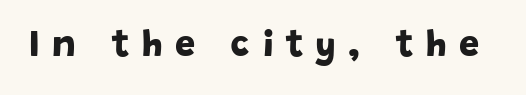
{"serif": "no", "bold": "yes", "weight": "bold", "width": "normal", "stroke_contrast": "low", "x_height": "large", "monospaced": "no", "underline": "no", "letter_spacing": "wide", "letter_spacing_em": 0.35, "glyph_px": 36}
